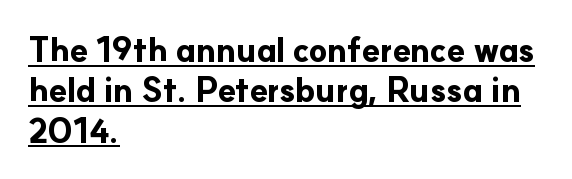
{"serif": "no", "italic": "no", "bold": "yes", "weight": "bold", "width": "normal", "stroke_contrast": "low", "x_height": "small", "monospaced": "no", "underline": "yes", "align": "left", "line_spacing_ratio": 1.22, "letter_spacing": "normal", "letter_spacing_em": 0.0, "glyph_px": 33}
